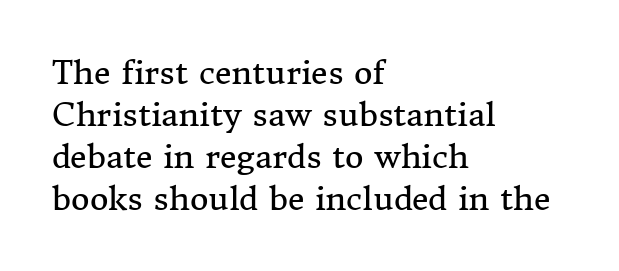
The strokes carry an ordinary text weight at most. Default kerning and tracking; the words read as compact shapes. You can tell from the footed stems that serif type was used. This block has exactly the height ordinary leading produces.
